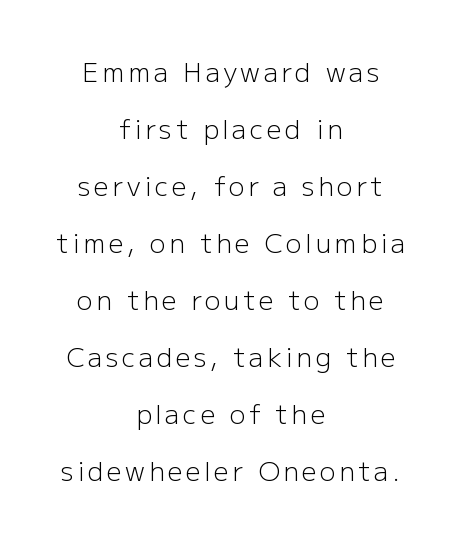
Q: Is the text bold? A: No.
Q: Is the text italic (slanted)? A: No, it is upright.
Q: Is the text underlined? A: No.
Q: How is the paragraph aligned? A: Centered.
Q: Is the spacing between lines tight, normal or loose? A: Loose.
